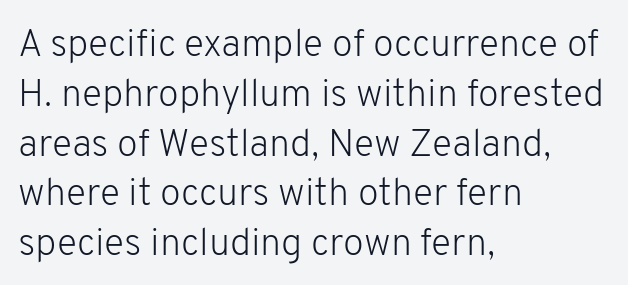
The image shows 38 px light sans-serif type, upright; set left-aligned, normal line spacing (1.31x), normal letter spacing, not underlined; low stroke contrast and a medium x-height.
